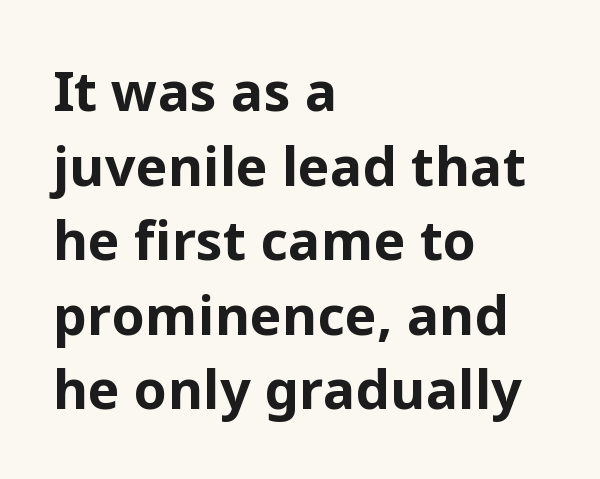
The image shows 54 px bold sans-serif type, upright; set left-aligned, normal line spacing (1.38x), normal letter spacing, not underlined; low stroke contrast and a medium x-height.
